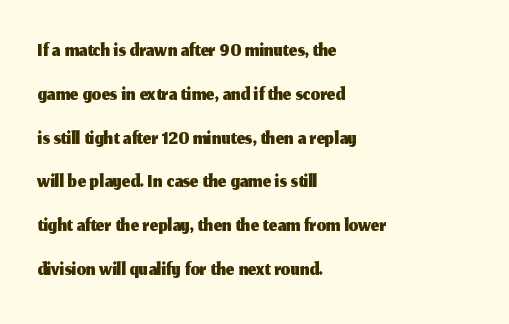
Q: Is the text italic (slanted)? A: No, it is upright.
Q: Is the typeface a serif or a sans-serif typeface? A: Sans-serif.
Q: Is the text underlined? A: No.
Q: How is the paragraph aligned? A: Left-aligned.
Q: Is the spacing between letters normal or unusually wide? A: Normal.
Q: Is the spacing between lines tight, normal or loose? A: Normal.
Q: Width (condensed, normal, or wide)? A: Normal.
Q: Stroke contrast? A: Medium.
Q: x-height? A: Medium.
Q: Monospaced? A: No.
